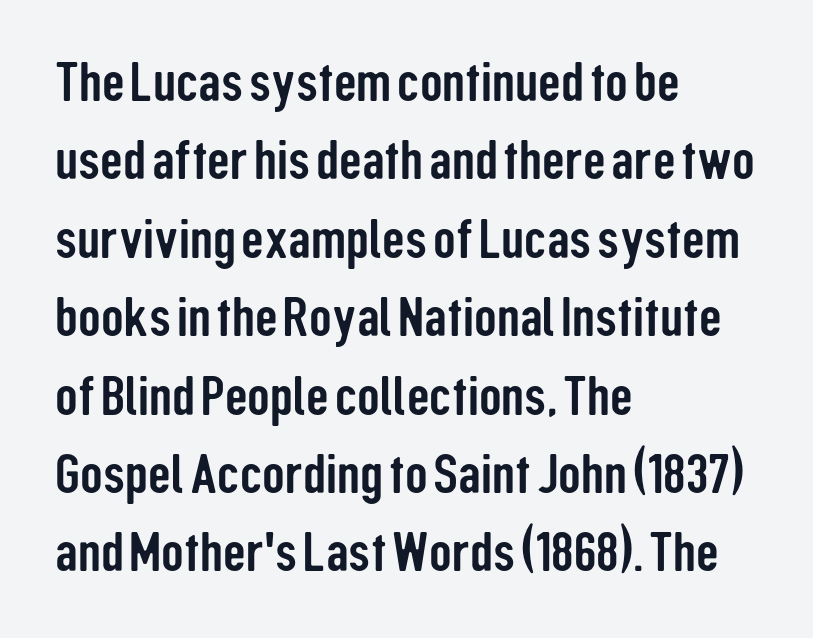
The image shows 56 px condensed sans-serif type, upright; set left-aligned, normal line spacing (1.4x), normal letter spacing, not underlined; low stroke contrast and a medium x-height.
